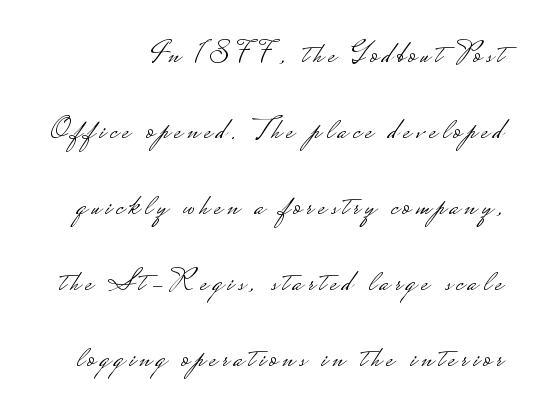
The image shows 31 px light, wide sans-serif type; set loose line spacing (2.45x), not underlined; low stroke contrast.
